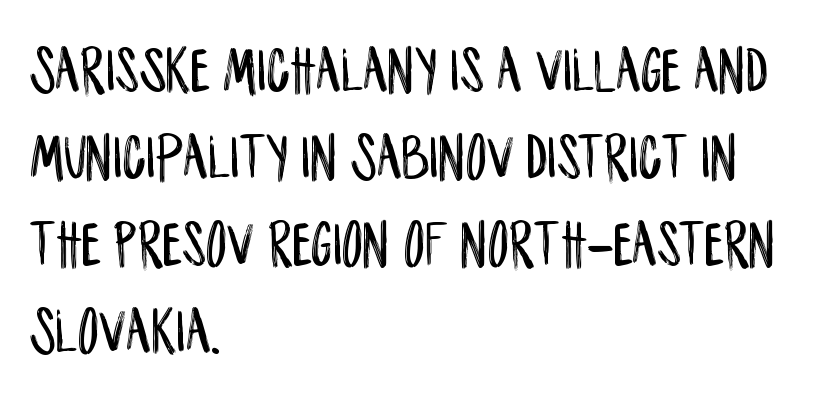
{"serif": "no", "italic": "no", "width": "condensed", "stroke_contrast": "low", "x_height": "large", "monospaced": "no", "underline": "no", "align": "left", "line_spacing": "normal", "line_spacing_ratio": 1.32, "letter_spacing": "normal", "letter_spacing_em": 0.0, "glyph_px": 66}
